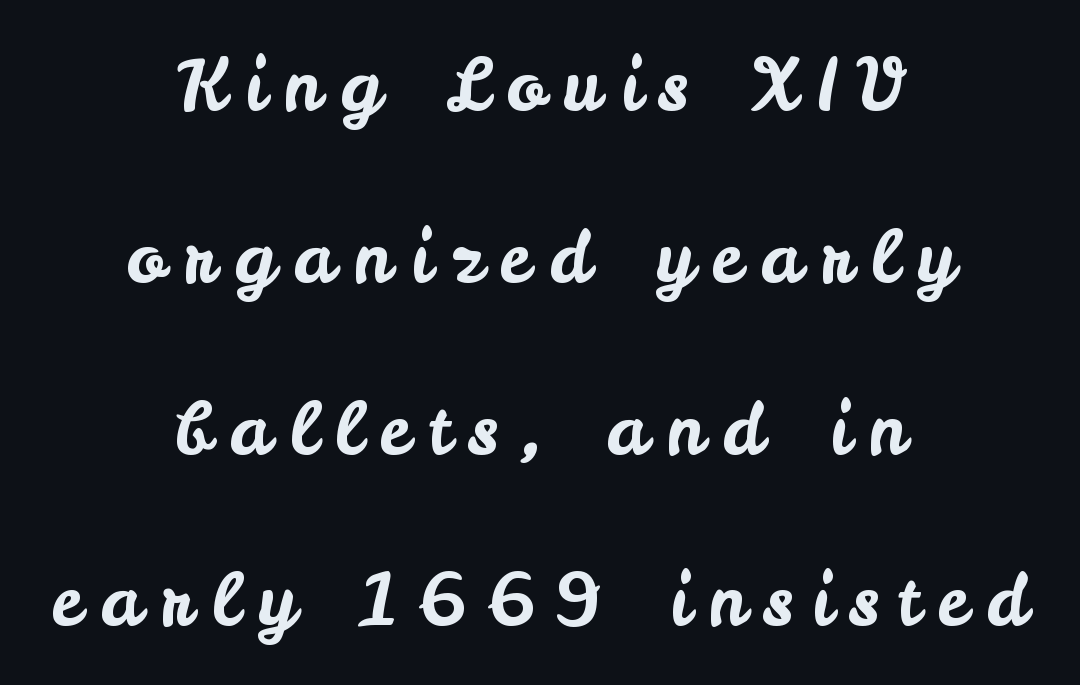
Q: Is the text italic (slanted)? A: Yes.
Q: Is the typeface a serif or a sans-serif typeface? A: Sans-serif.
Q: Is the text underlined? A: No.
Q: How is the paragraph aligned? A: Centered.
Q: Is the spacing between letters normal or unusually wide? A: Unusually wide.
Q: Is the spacing between lines tight, normal or loose? A: Loose.
Q: Width (condensed, normal, or wide)? A: Normal.
Q: Stroke contrast? A: Low.
Q: x-height? A: Small.
Q: Monospaced? A: No.
